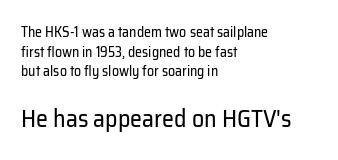
Larger block? The one below; the one above is distinctly smaller. Casual observation: everything's shoved over to the left. Weight class: somewhere from thin through regular. Tracking here is standard; glyphs follow each other at the usual distance. Each new line begins a customary step beneath the previous one. Rendered with straight, roman letterforms.
